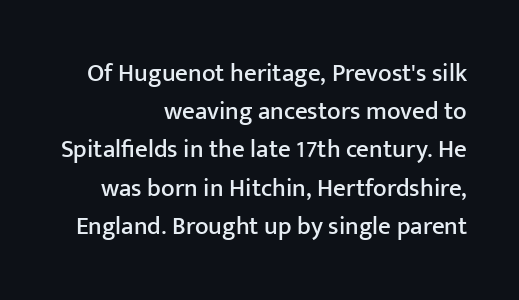
{"italic": "no", "underline": "no", "align": "right", "line_spacing": "normal", "line_spacing_ratio": 1.53, "letter_spacing": "normal", "letter_spacing_em": 0.0, "glyph_px": 25}
